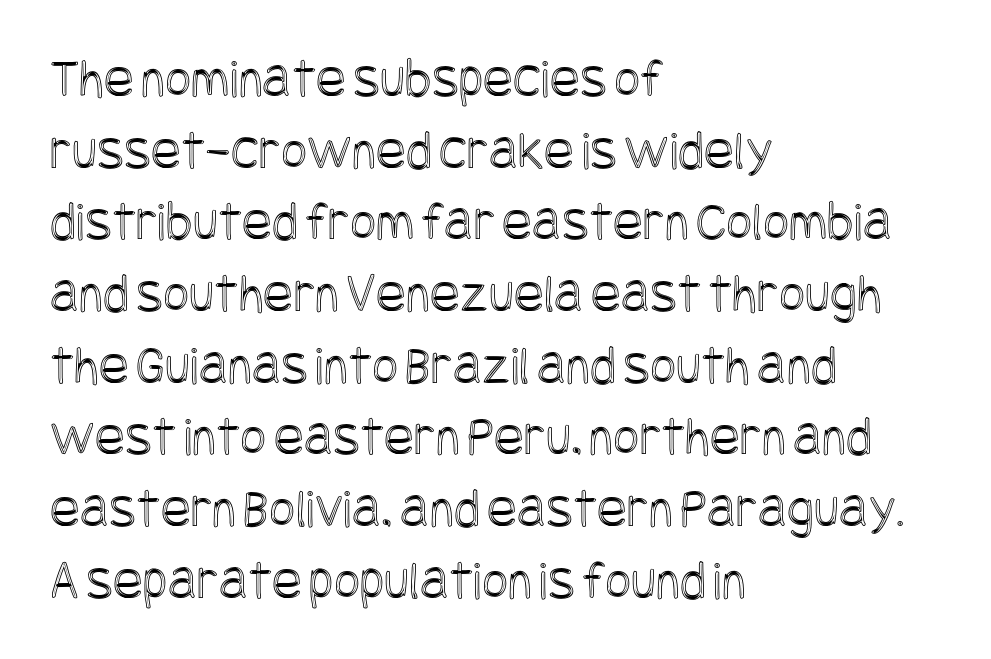
{"italic": "no", "width": "condensed", "x_height": "large", "underline": "no", "align": "left", "line_spacing": "normal", "line_spacing_ratio": 1.28, "letter_spacing": "normal", "letter_spacing_em": 0.0, "glyph_px": 56}
